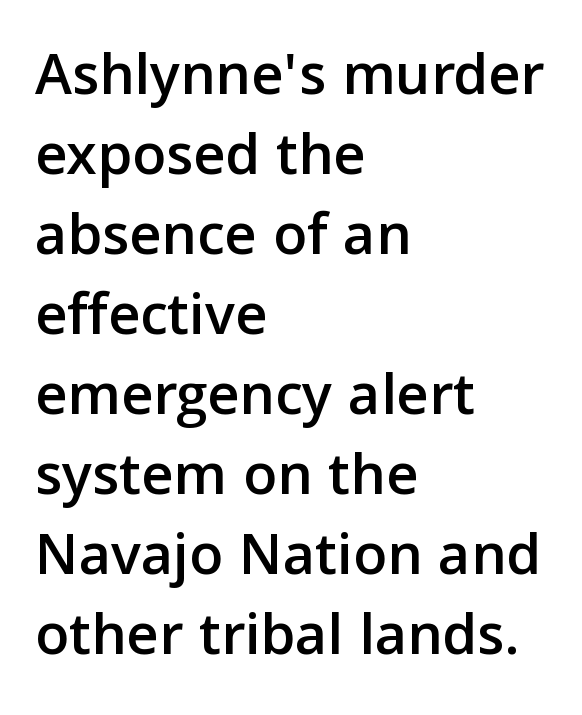
The image shows 62 px sans-serif type, upright; set left-aligned, normal line spacing (1.29x), normal letter spacing, not underlined; low stroke contrast and a medium x-height.
